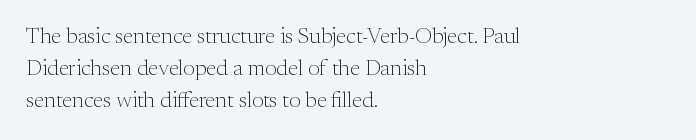
Q: Is the text bold? A: No.
Q: Is the text italic (slanted)? A: No, it is upright.
Q: Is the text underlined? A: No.
Q: How is the paragraph aligned? A: Left-aligned.
Q: Is the spacing between letters normal or unusually wide? A: Normal.
Q: Is the spacing between lines tight, normal or loose? A: Normal.
